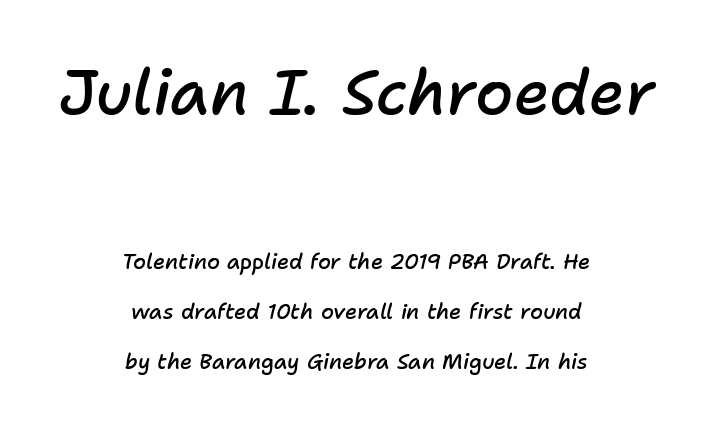
{"italic": "yes", "lean": "right", "slant_degrees": 11, "bold": "semi", "weight": "semibold", "width": "normal", "stroke_contrast": "low", "x_height": "medium", "monospaced": "no", "underline": "no", "align": "center", "line_spacing": "loose", "line_spacing_ratio": 2.38, "letter_spacing": "normal", "letter_spacing_em": 0.0, "larger_block": "first", "size_ratio": 2.95, "glyph_px": 62}
